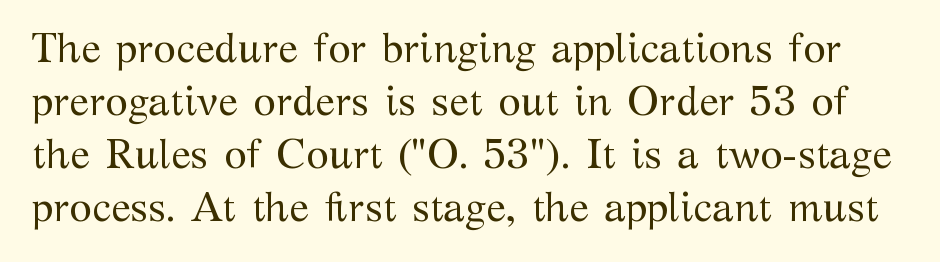
Q: Is the text bold? A: No.
Q: Is the text italic (slanted)? A: No, it is upright.
Q: Is the typeface a serif or a sans-serif typeface? A: Serif.
Q: Is the text underlined? A: No.
Q: Is the spacing between letters normal or unusually wide? A: Normal.
Q: Is the spacing between lines tight, normal or loose? A: Normal.
Q: Width (condensed, normal, or wide)? A: Normal.
Q: Stroke contrast? A: Medium.
Q: x-height? A: Medium.
Q: Monospaced? A: No.
